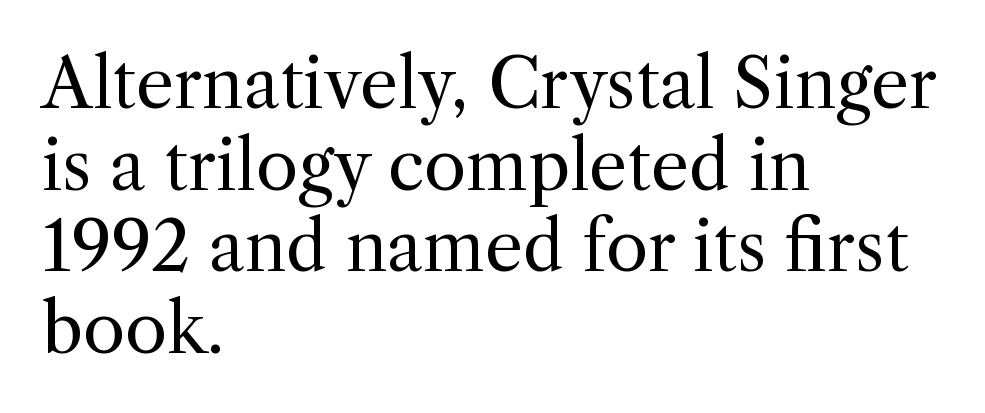
Alignment: flush left. The face used here is proportionally spaced, like ordinary book or web type. The weight tops out at a normal text grade. The axis of the letterforms is exactly vertical. Tracking here is standard; glyphs follow each other at the usual distance.
